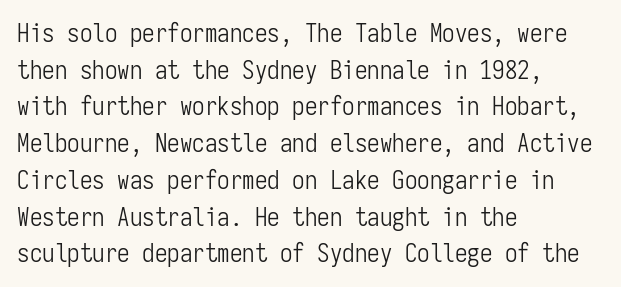
{"italic": "no", "bold": "no", "underline": "no", "align": "left", "line_spacing": "normal", "line_spacing_ratio": 1.47, "letter_spacing": "normal", "letter_spacing_em": 0.0, "glyph_px": 25}
